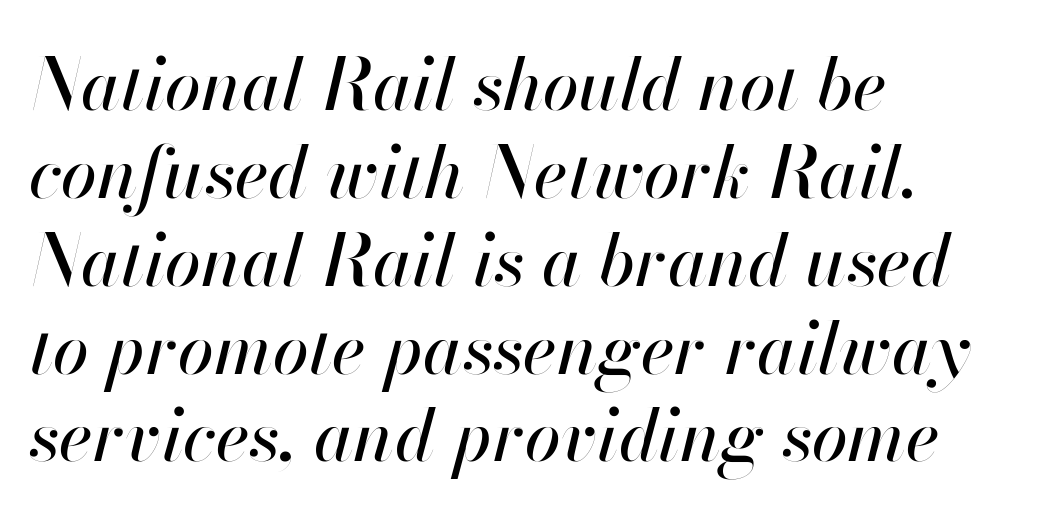
The image shows 72 px text type, italic (leaning right); set left-aligned, line spacing 1.22x, normal letter spacing, not underlined; high stroke contrast and a small x-height.
